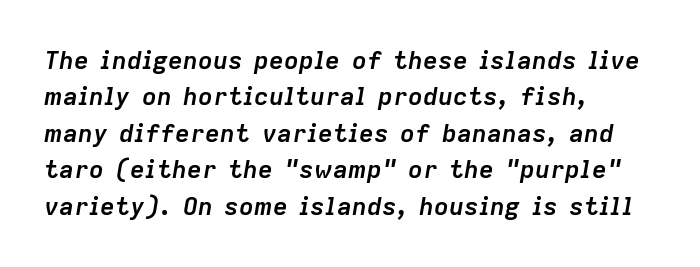
Q: Is the text bold? A: Yes.
Q: Is the text italic (slanted)? A: Yes, it leans right by about 9 degrees.
Q: Is the text underlined? A: No.
Q: How is the paragraph aligned? A: Left-aligned.
Q: Is the spacing between letters normal or unusually wide? A: Normal.
Q: Is the spacing between lines tight, normal or loose? A: Normal.
